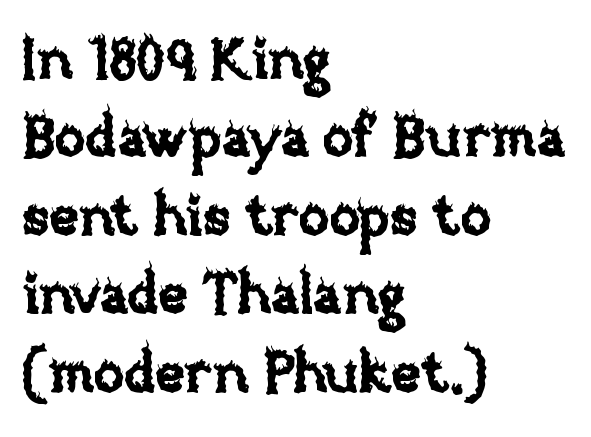
The text block is weighted toward the left margin, trailing off unevenly rightward. Unmarked baselines from the first word to the last. Caption: standard tracking, unaltered. The type sits square on the baseline with zero lean. Do the characters align in a grid? No, the font is proportional. Normally led — the rows are evenly, conventionally spaced.
